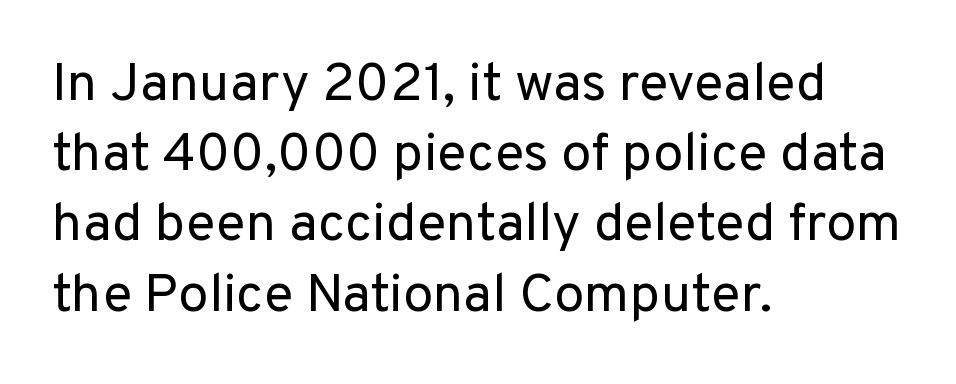
{"serif": "no", "italic": "no", "bold": "no", "weight": "regular", "width": "normal", "stroke_contrast": "low", "x_height": "medium", "monospaced": "no", "underline": "no", "align": "left", "line_spacing": "normal", "line_spacing_ratio": 1.3, "letter_spacing": "normal", "letter_spacing_em": 0.0, "glyph_px": 54}
